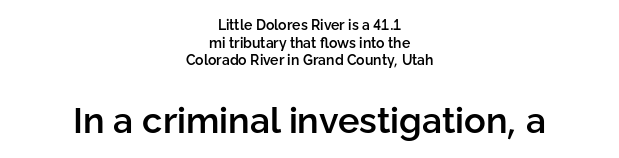
The image shows 36 px semibold sans-serif type, upright; set centered, normal line spacing (1.26x), normal letter spacing, not underlined; the second (bottom) block is 2.57x larger; low stroke contrast and a medium x-height.
